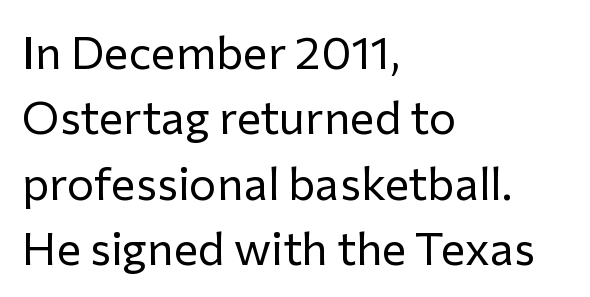
{"serif": "no", "italic": "no", "bold": "no", "weight": "regular", "width": "normal", "stroke_contrast": "low", "x_height": "medium", "monospaced": "no", "underline": "no", "align": "left", "line_spacing": "normal", "line_spacing_ratio": 1.42, "letter_spacing": "normal", "letter_spacing_em": 0.0, "glyph_px": 46}
